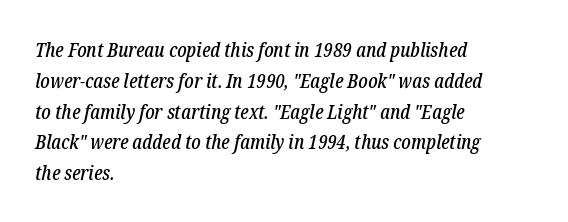
Q: Is the text italic (slanted)? A: Yes, it leans right by about 12 degrees.
Q: Is the text underlined? A: No.
Q: How is the paragraph aligned? A: Left-aligned.
Q: Is the spacing between letters normal or unusually wide? A: Normal.
Q: Is the spacing between lines tight, normal or loose? A: Normal.
